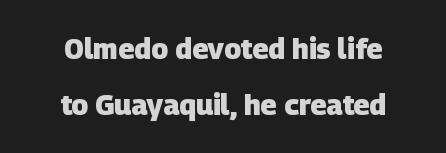
Between one letter and the next there's only the usual sliver of space. The passage shown is not underscored anywhere. What kind of face is this? One without serifs — a sans. The passage shown stacks its lines with a broad gap. What weight is shown? A full bold with thick strokes.
